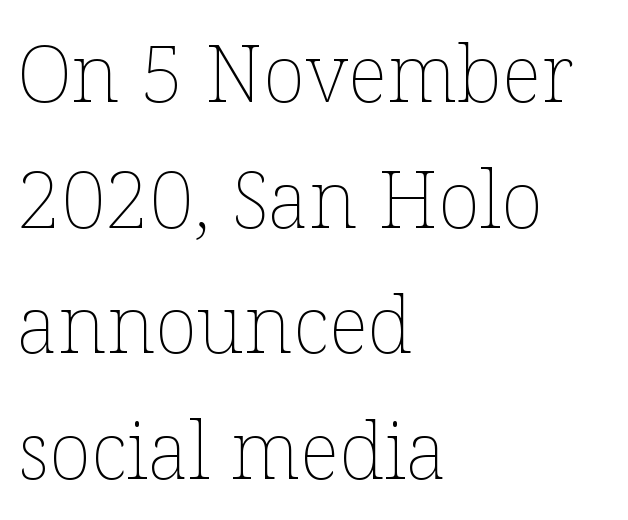
The image shows 79 px thin type, upright; set left-aligned, normal line spacing (1.59x), normal letter spacing, not underlined; low stroke contrast and a medium x-height.
